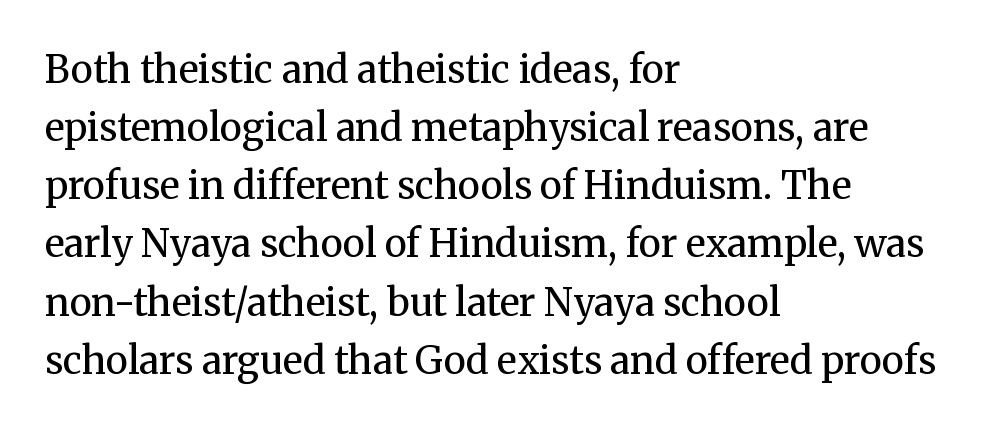
Observe the ordinary spacing: letters are neighbours, not strangers. Posture: vertical. Is there much room between lines? A standard amount, neither cramped nor airy. The letters look calm and open, with moderate or lighter stems. Character widths vary here, with narrow letters taking less room than wide ones.
